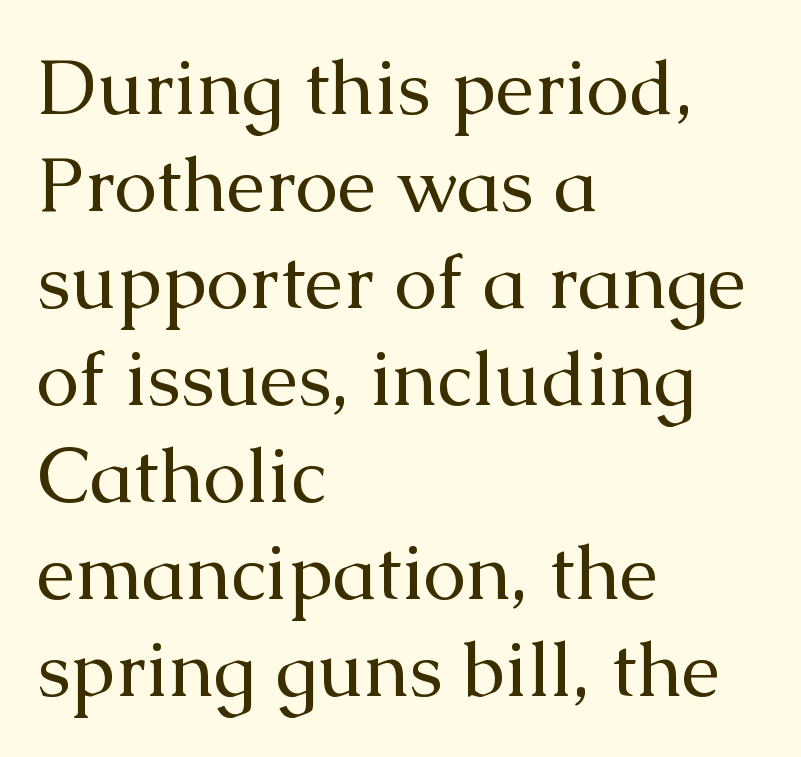
Which margin do the lines hug? The left one — the right edge is uneven. The strip under each line holds only bare page. The typeface chosen for these lines features serifs. Character widths vary here, with narrow letters taking less room than wide ones. The letters stand straight up with perfectly vertical stems. Compared with typical paragraphs, the rows here are spaced about the same.
